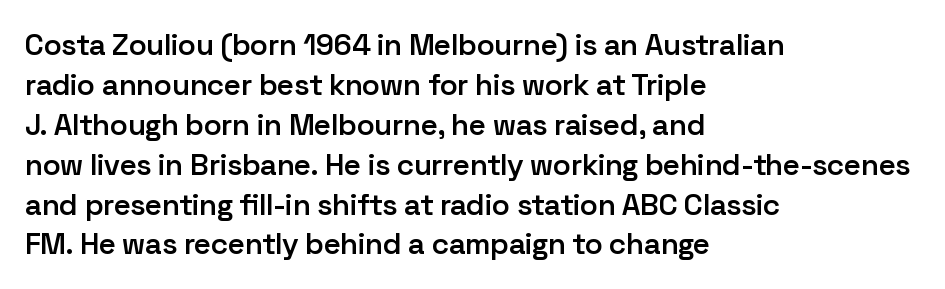
{"serif": "no", "italic": "no", "bold": "semi", "weight": "semibold", "width": "normal", "stroke_contrast": "low", "x_height": "medium", "monospaced": "no", "underline": "no", "align": "left", "line_spacing": "normal", "line_spacing_ratio": 1.33, "letter_spacing": "normal", "letter_spacing_em": 0.0, "glyph_px": 30}
